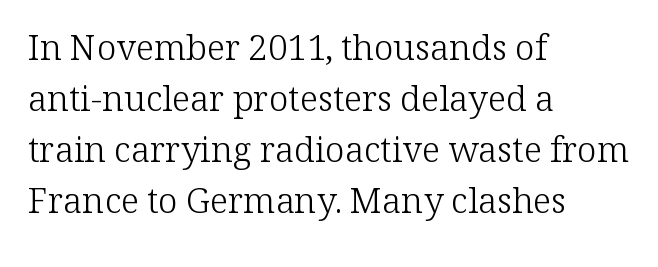
A serif font was chosen for this passage. Has an underline been added? It has not. The line-height multiplier appears to be the usual default. One-word summary of the alignment: left. The passage shown is typed in a proportional face where columns would drift. Ink coverage per letter is moderate at most.
